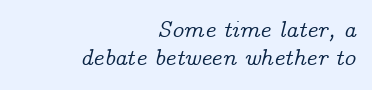
{"italic": "yes", "lean": "right", "slant_degrees": 14, "underline": "no", "align": "right", "line_spacing_ratio": 1.2, "letter_spacing": "normal", "letter_spacing_em": 0.0, "glyph_px": 23}
